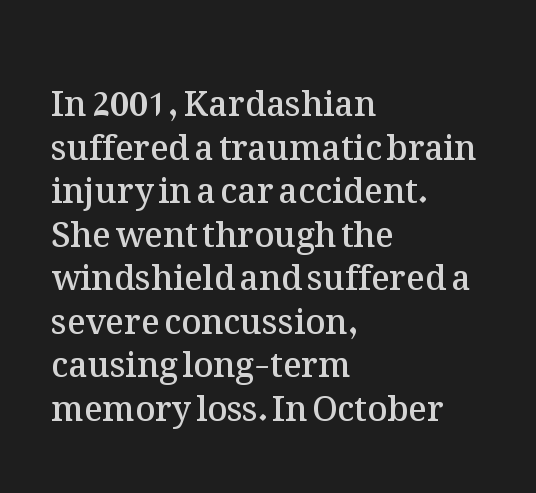
{"italic": "no", "bold": "semi", "weight": "semibold", "width": "normal", "stroke_contrast": "medium", "x_height": "medium", "monospaced": "no", "underline": "no", "align": "left", "line_spacing": "normal", "line_spacing_ratio": 1.28, "letter_spacing": "normal", "letter_spacing_em": 0.0, "glyph_px": 34}
